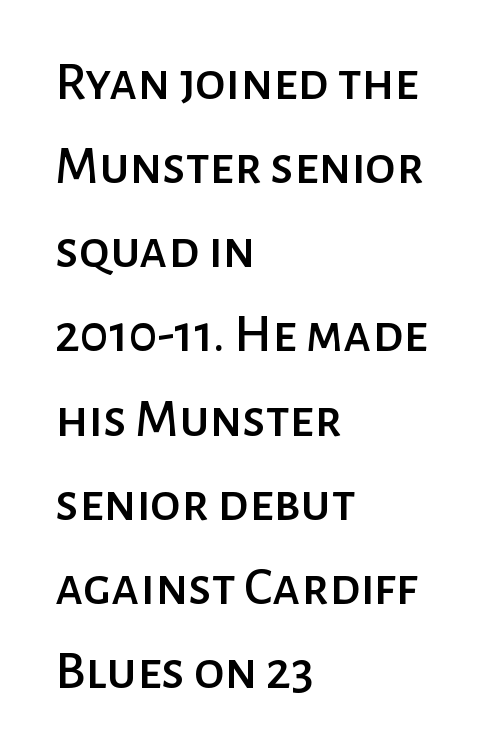
This rendering leaves character spacing at its baseline value. The area under the type is left untouched. The rendering anchors every line to the left-hand side. Spacing verdict: proportional, widths tailored to each character.
